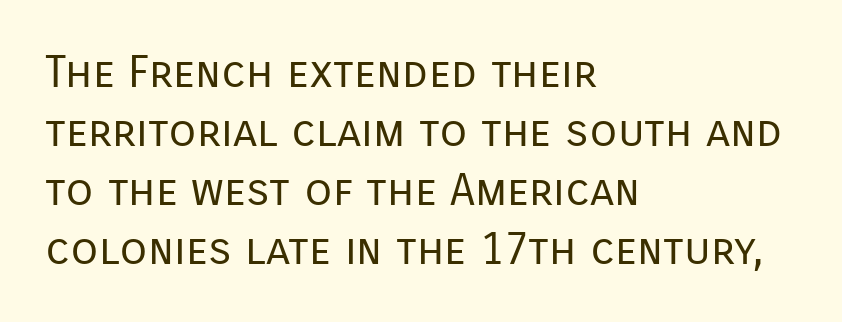
Q: Is the text bold? A: No.
Q: Is the text italic (slanted)? A: No, it is upright.
Q: Is the typeface a serif or a sans-serif typeface? A: Sans-serif.
Q: Is the text underlined? A: No.
Q: How is the paragraph aligned? A: Left-aligned.
Q: Is the spacing between letters normal or unusually wide? A: Normal.
Q: Is the spacing between lines tight, normal or loose? A: Normal.
Q: Width (condensed, normal, or wide)? A: Normal.
Q: Stroke contrast? A: Low.
Q: x-height? A: Medium.
Q: Monospaced? A: No.
